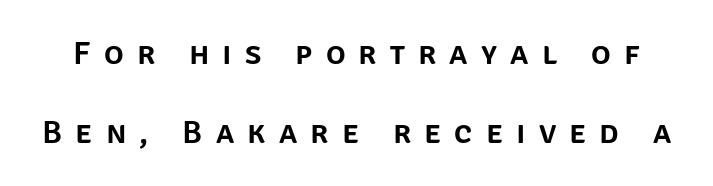
Q: Is the text italic (slanted)? A: No, it is upright.
Q: Is the typeface a serif or a sans-serif typeface? A: Sans-serif.
Q: Is the text underlined? A: No.
Q: Is the spacing between letters normal or unusually wide? A: Unusually wide.
Q: Is the spacing between lines tight, normal or loose? A: Loose.
Q: Width (condensed, normal, or wide)? A: Normal.
Q: Stroke contrast? A: Low.
Q: x-height? A: Large.
Q: Monospaced? A: No.
